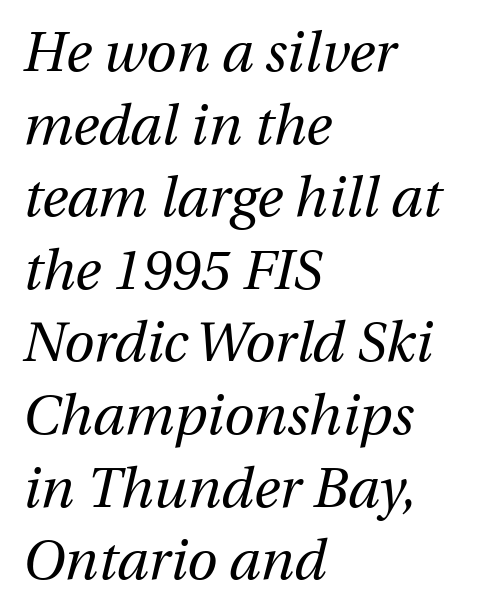
Q: Is the text bold? A: No.
Q: Is the text italic (slanted)? A: Yes, it leans right by about 12 degrees.
Q: Is the text underlined? A: No.
Q: How is the paragraph aligned? A: Left-aligned.
Q: Is the spacing between letters normal or unusually wide? A: Normal.
Q: Is the spacing between lines tight, normal or loose? A: Normal.
Q: Width (condensed, normal, or wide)? A: Normal.
Q: Stroke contrast? A: Medium.
Q: x-height? A: Medium.
Q: Monospaced? A: No.
